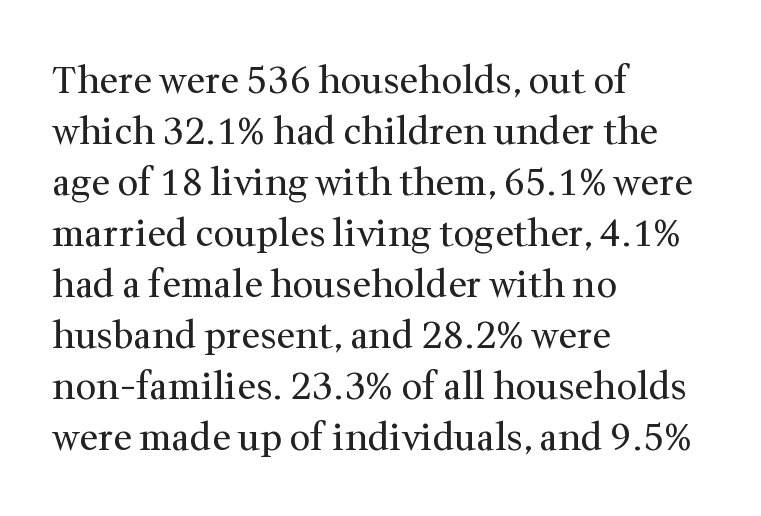
Italic? Not at all — the glyphs are vertical. Glance below the letters and you will spot only blank space. Does the copy run flush right? No — it runs flush left. A typesetter would call this proportional, since set widths differ per character.
